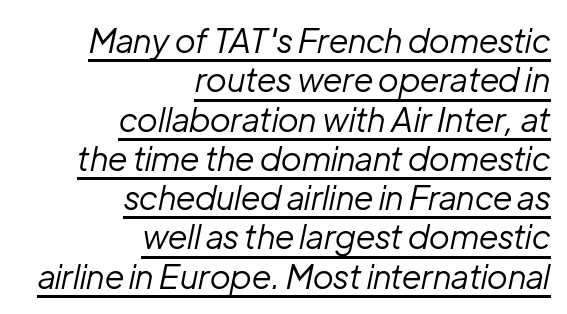
The image shows 33 px regular-weight type, italic (leaning right); set right-aligned, line spacing 1.19x, normal letter spacing, underlined; low stroke contrast and a medium x-height.
